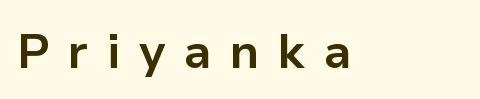
A sans-serif font was chosen for this passage. Looks like regular typesetting: each glyph gets only the width it needs. Loose tracking; the words dissolve into strings of separated letters. On the weight axis this lands at bold, roughly 700.
